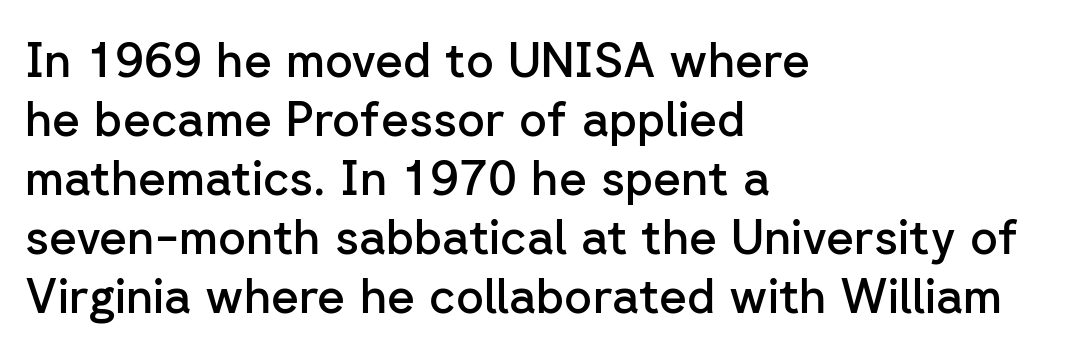
Unlike italic type, these characters show no tilt at all. The passage shown is semibold, sitting just below true bold. Compared with a centered layout, this one pins lines to the left instead. Beneath every word, the page is bare.
